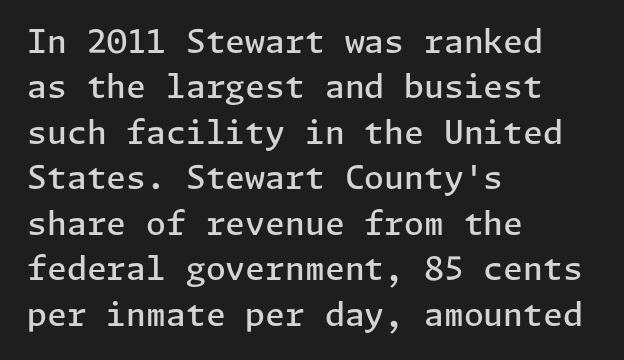
{"serif": "no", "italic": "no", "bold": "semi", "weight": "semibold", "width": "normal", "stroke_contrast": "low", "x_height": "medium", "underline": "no", "align": "left", "line_spacing": "normal", "line_spacing_ratio": 1.42, "letter_spacing": "normal", "letter_spacing_em": 0.0, "glyph_px": 32}
